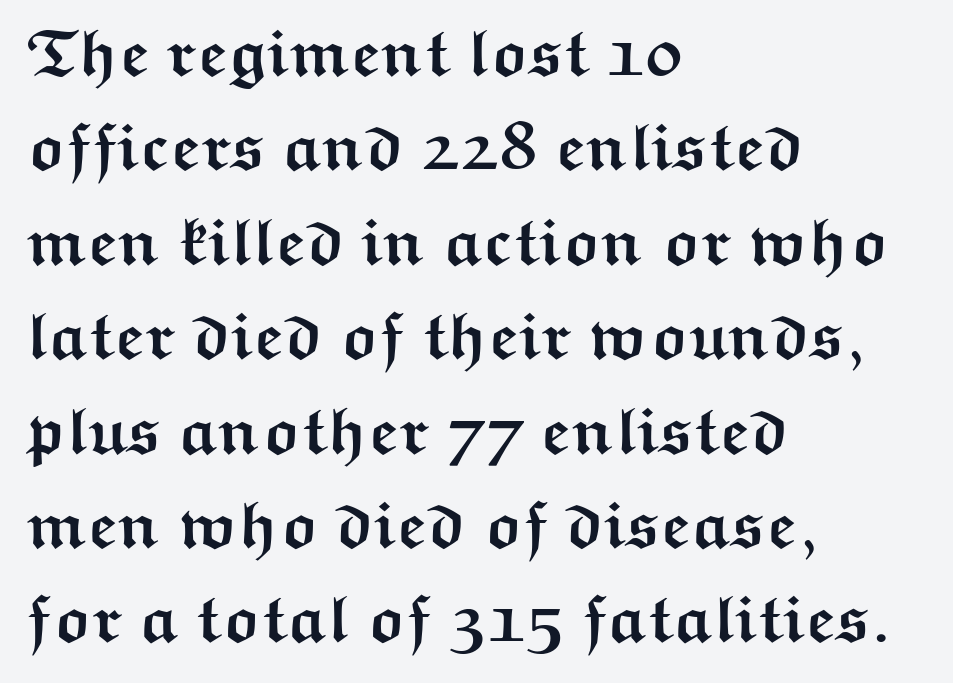
{"serif": "no", "italic": "no", "bold": "yes", "weight": "semibold", "width": "wide", "stroke_contrast": "medium", "x_height": "medium", "monospaced": "no", "underline": "no", "align": "left", "line_spacing": "normal", "line_spacing_ratio": 1.43, "letter_spacing": "normal", "letter_spacing_em": 0.0, "glyph_px": 66}
